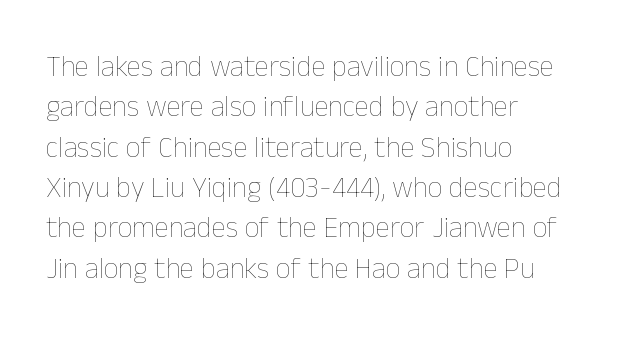
The image shows 29 px thin type, upright; set left-aligned, normal line spacing (1.39x), normal letter spacing, not underlined; low stroke contrast and a medium x-height.
